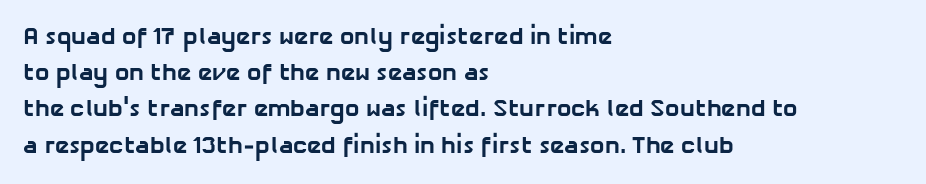
In terms of weight, the rendering is a true, heavy bold. Horizontal alignment here is leftward, the default for most running prose. Baseline-to-baseline distance is the conventional proportion of letter height. These lines keep a tight, regular rhythm from letter to letter. Quick note: underline off.
